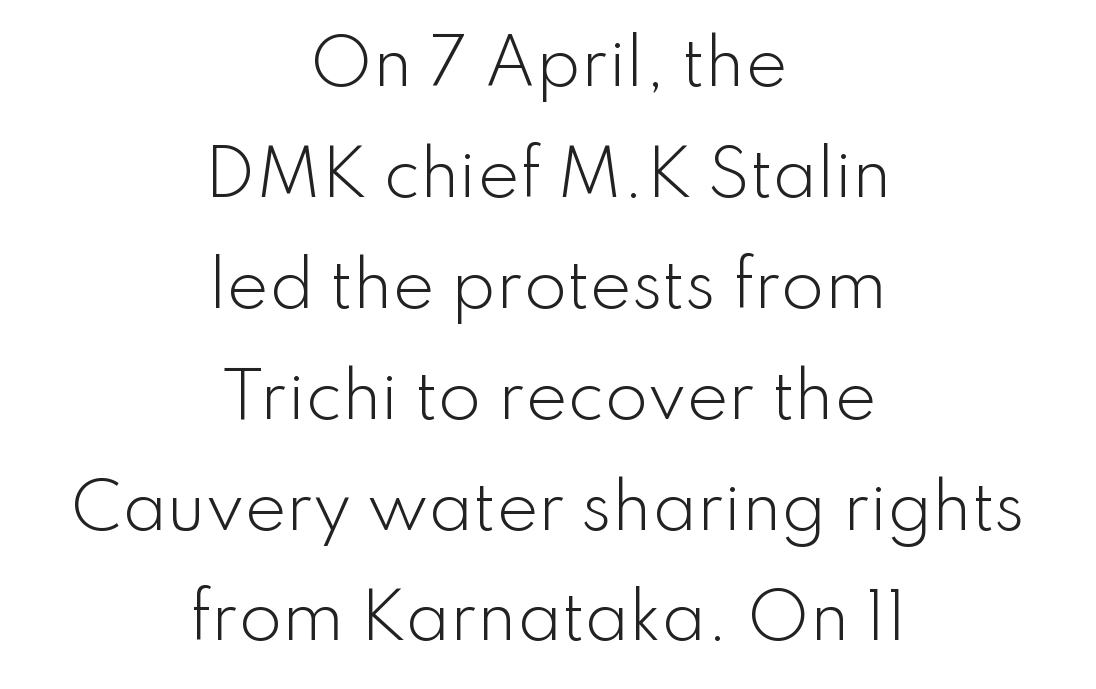
Q: Is the text bold? A: No.
Q: Is the text italic (slanted)? A: No, it is upright.
Q: Is the typeface a serif or a sans-serif typeface? A: Sans-serif.
Q: Is the text underlined? A: No.
Q: How is the paragraph aligned? A: Centered.
Q: Is the spacing between letters normal or unusually wide? A: Normal.
Q: Width (condensed, normal, or wide)? A: Normal.
Q: Stroke contrast? A: Low.
Q: x-height? A: Small.
Q: Monospaced? A: No.
